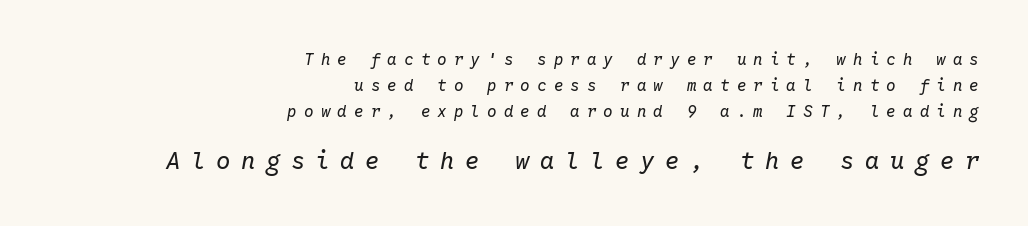
Letters have the restrained weight of plain body copy at most. The string is rendered with underlining switched off. Caption: upper text group reduced, lower text group enlarged. The letters are spread apart with noticeably loose tracking. Leftover space on each line is placed entirely before the opening word.
